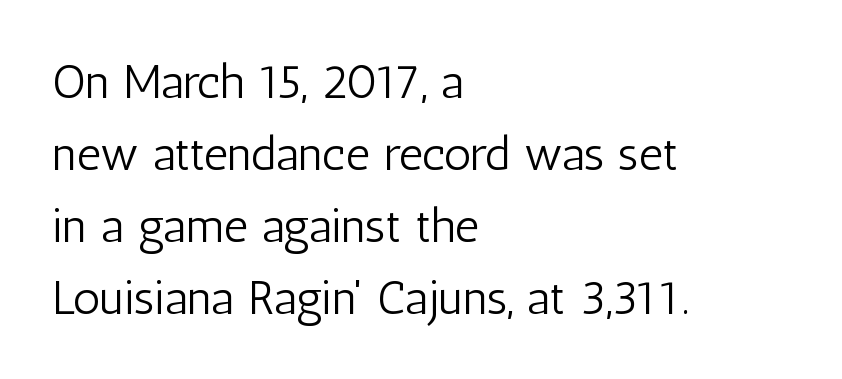
Default kerning and tracking; the words read as compact shapes. A typesetter would call this proportional, since set widths differ per character. It's the straight-up-and-down kind of type. The line-height multiplier appears to be the usual default. Weight: not bold — regular or lighter. Clear beneath every line of the passage.
